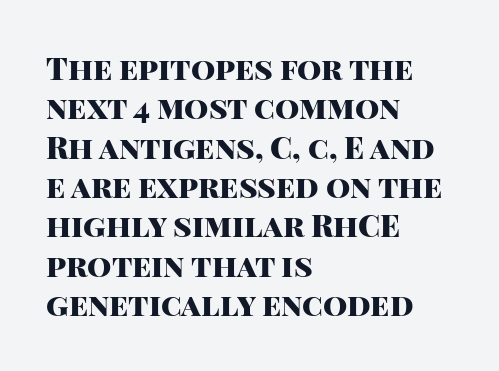
The image shows 31 px heavy sans-serif type, upright; set left-aligned, normal line spacing (1.27x), normal letter spacing, not underlined; high stroke contrast and a large x-height.
